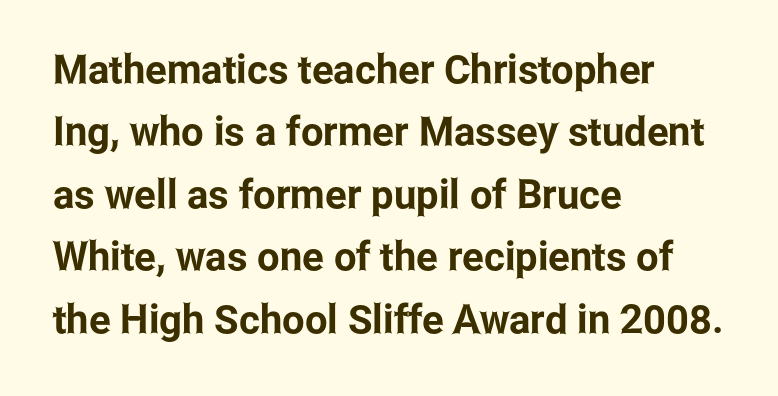
Is this a sans? Yes — the strokes have no serifs. Compared with a centered layout, this one pins lines to the left instead. Words float on clear page, feet unadorned. The letters advance in unequal steps, a hallmark of proportional type. Words appear dense and cohesive because spacing is normal. Leading matches the norm, producing a regular column.
